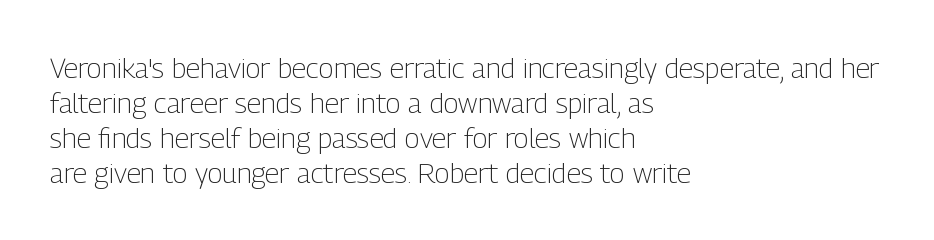
The image shows 28 px light, condensed sans-serif type, upright; set left-aligned, normal line spacing (1.25x), normal letter spacing, not underlined; low stroke contrast and a medium x-height.
